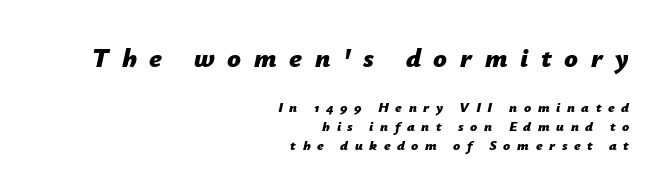
{"italic": "yes", "lean": "right", "slant_degrees": 12, "bold": "yes", "underline": "no", "align": "right", "line_spacing": "normal", "line_spacing_ratio": 1.37, "letter_spacing": "wide", "letter_spacing_em": 0.47, "larger_block": "first", "size_ratio": 1.93, "glyph_px": 27}
